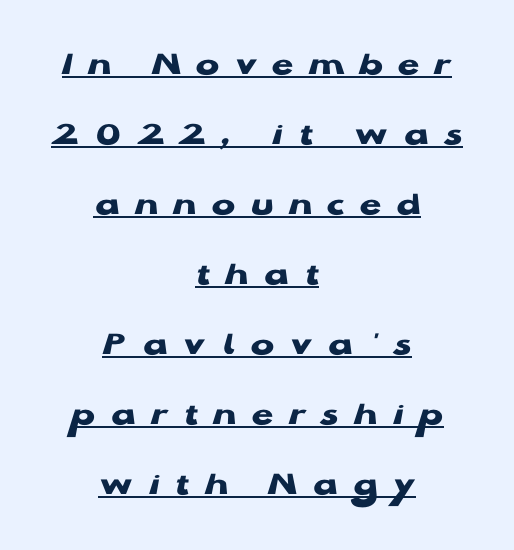
Bold? Absolutely — the strokes are thick and heavy. Decoration check: the copy is underlined. Is there any slant? The stems are plumb. Each letter keeps its own natural width here, so spacing adapts to shape.
